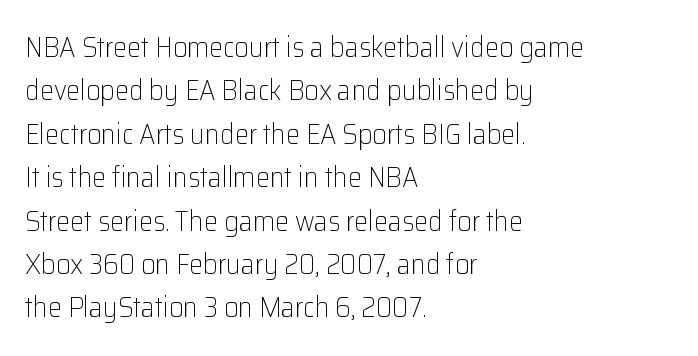
Q: Is the text bold? A: No.
Q: Is the text italic (slanted)? A: No, it is upright.
Q: Is the typeface a serif or a sans-serif typeface? A: Sans-serif.
Q: Is the text underlined? A: No.
Q: How is the paragraph aligned? A: Left-aligned.
Q: Is the spacing between letters normal or unusually wide? A: Normal.
Q: Is the spacing between lines tight, normal or loose? A: Normal.
Q: Width (condensed, normal, or wide)? A: Normal.
Q: Stroke contrast? A: Low.
Q: x-height? A: Medium.
Q: Monospaced? A: No.
